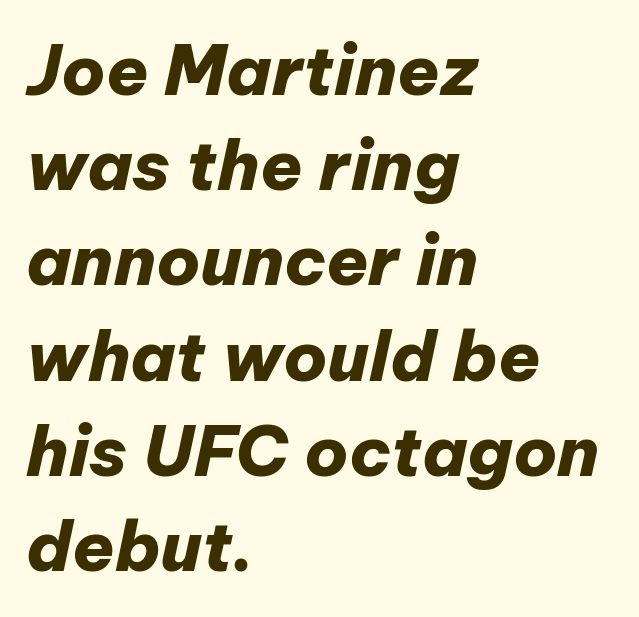
{"italic": "yes", "lean": "right", "slant_degrees": 12, "bold": "yes", "weight": "heavy", "width": "normal", "stroke_contrast": "low", "x_height": "medium", "monospaced": "no", "underline": "no", "align": "left", "line_spacing": "normal", "line_spacing_ratio": 1.38, "letter_spacing": "normal", "letter_spacing_em": 0.0, "glyph_px": 69}
